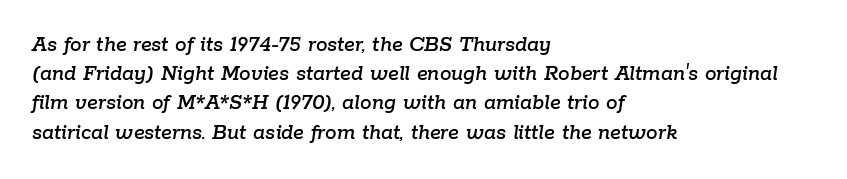
If you drew a ruler down the left edge, every line would touch it. Is the type slanted? Yes — the strokes lean at a clear angle. The tracking reads as untouched default to a designer's eye. Vertical spacing — default.
